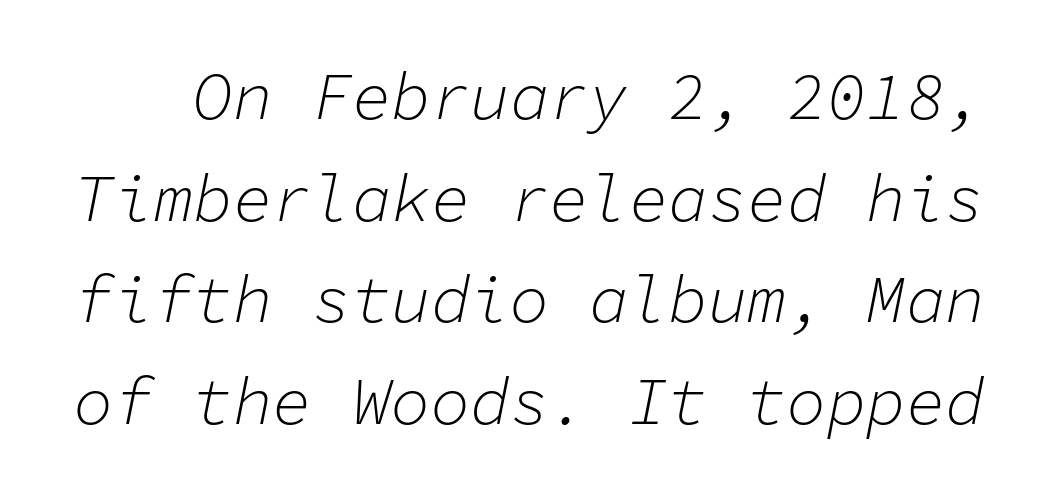
A quiet, ordinary-to-light weight characterises the typeface. Is the letter spacing exaggerated? No — it looks like the ordinary default. An italicized treatment has been applied to the whole sample. Monospaced: the letters line up in strict vertical columns. Decoration check: the copy has no underline.
